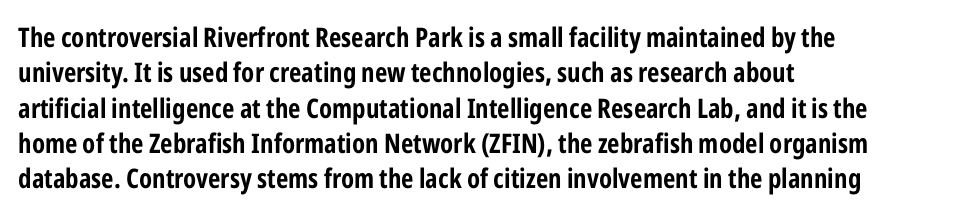
{"italic": "no", "bold": "yes", "underline": "no", "align": "left", "line_spacing": "normal", "line_spacing_ratio": 1.31, "letter_spacing": "normal", "letter_spacing_em": 0.0, "glyph_px": 27}
